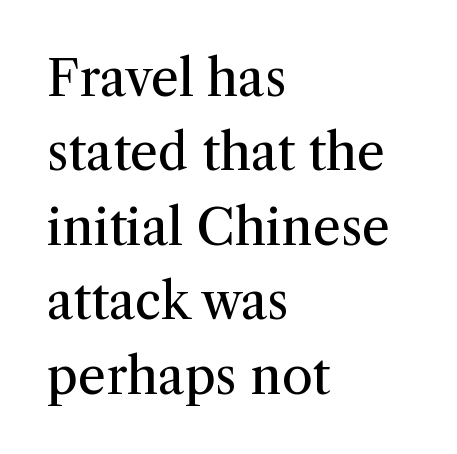
Q: Is the text bold? A: No.
Q: Is the text italic (slanted)? A: No, it is upright.
Q: Is the typeface a serif or a sans-serif typeface? A: Serif.
Q: Is the text underlined? A: No.
Q: How is the paragraph aligned? A: Left-aligned.
Q: Is the spacing between letters normal or unusually wide? A: Normal.
Q: Is the spacing between lines tight, normal or loose? A: Normal.
Q: Width (condensed, normal, or wide)? A: Normal.
Q: Stroke contrast? A: Medium.
Q: x-height? A: Medium.
Q: Monospaced? A: No.
